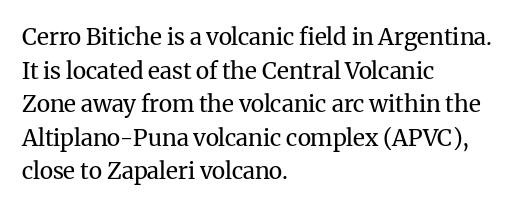
{"italic": "no", "bold": "no", "underline": "no", "align": "left", "line_spacing": "normal", "line_spacing_ratio": 1.46, "letter_spacing": "normal", "letter_spacing_em": 0.0, "glyph_px": 23}
